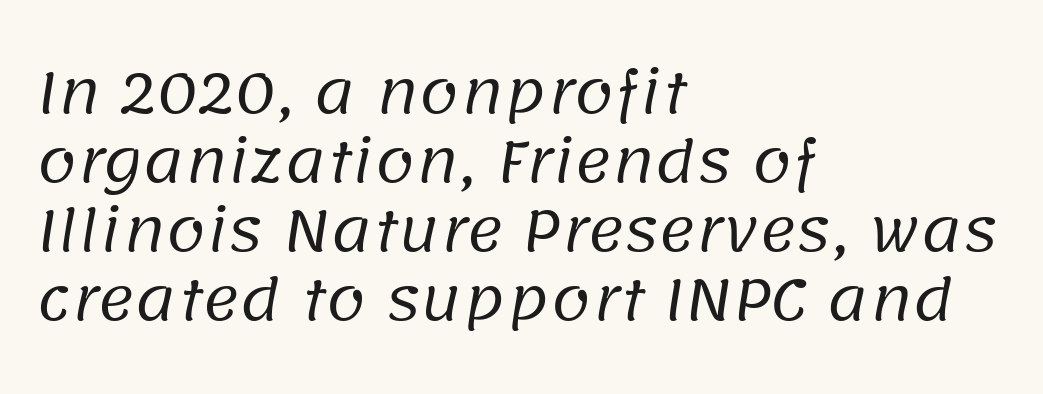
The image shows 57 px regular-weight sans-serif type; set left-aligned, line spacing 1.21x, normal letter spacing, not underlined; low stroke contrast and a large x-height.
